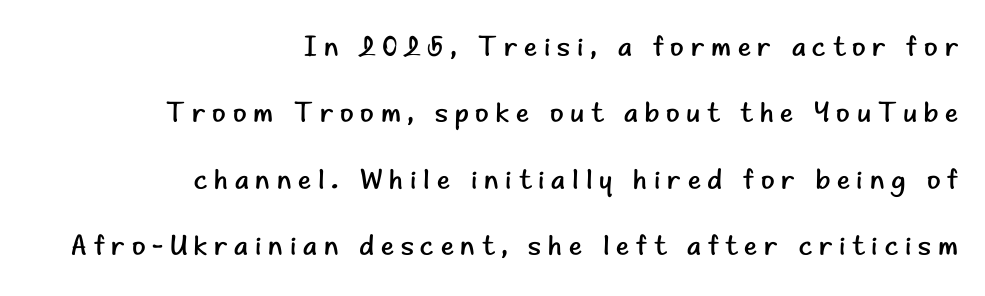
Q: Is the text bold? A: No.
Q: Is the text italic (slanted)? A: No, it is upright.
Q: Is the typeface a serif or a sans-serif typeface? A: Sans-serif.
Q: Is the text underlined? A: No.
Q: How is the paragraph aligned? A: Right-aligned.
Q: Is the spacing between letters normal or unusually wide? A: Unusually wide.
Q: Is the spacing between lines tight, normal or loose? A: Loose.
Q: Width (condensed, normal, or wide)? A: Normal.
Q: Stroke contrast? A: Low.
Q: x-height? A: Small.
Q: Monospaced? A: No.
